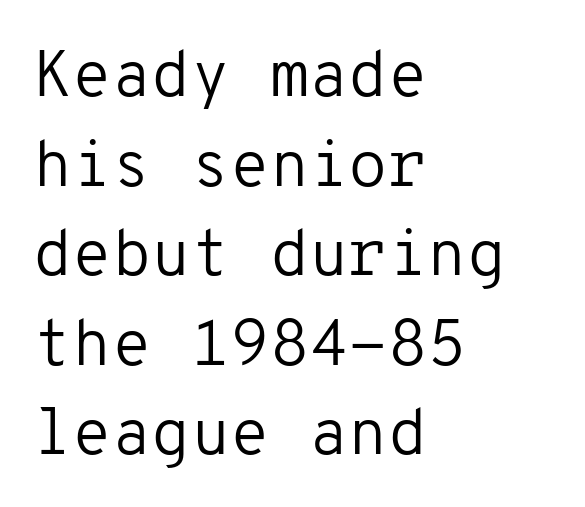
The image shows 64 px regular-weight sans-serif type, upright, monospaced; set left-aligned, normal line spacing (1.4x), normal letter spacing, not underlined; low stroke contrast and a medium x-height.
